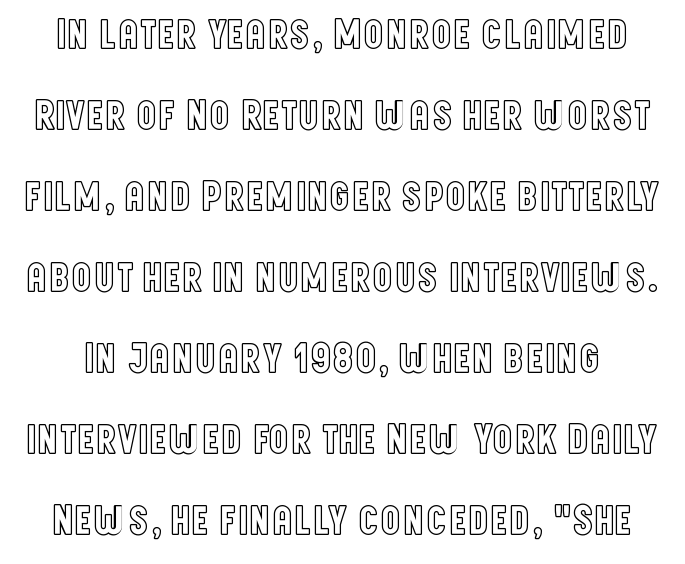
Q: Is the text italic (slanted)? A: No, it is upright.
Q: Is the text underlined? A: No.
Q: Is the spacing between letters normal or unusually wide? A: Normal.
Q: Is the spacing between lines tight, normal or loose? A: Loose.
Q: Width (condensed, normal, or wide)? A: Condensed.
Q: x-height? A: Large.
Q: Monospaced? A: No.
